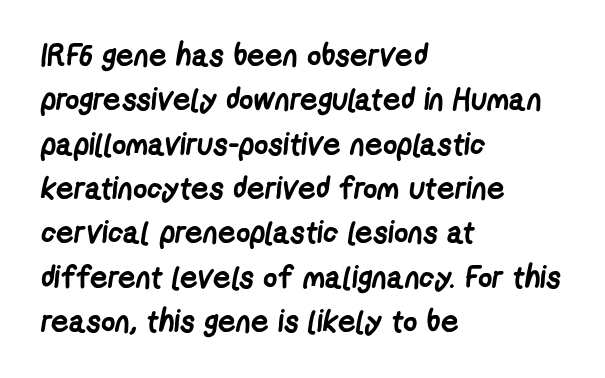
Q: Is the text bold? A: Yes.
Q: Is the typeface a serif or a sans-serif typeface? A: Sans-serif.
Q: Is the text underlined? A: No.
Q: How is the paragraph aligned? A: Left-aligned.
Q: Is the spacing between letters normal or unusually wide? A: Normal.
Q: Is the spacing between lines tight, normal or loose? A: Normal.
Q: Width (condensed, normal, or wide)? A: Condensed.
Q: Stroke contrast? A: Low.
Q: x-height? A: Medium.
Q: Monospaced? A: No.
